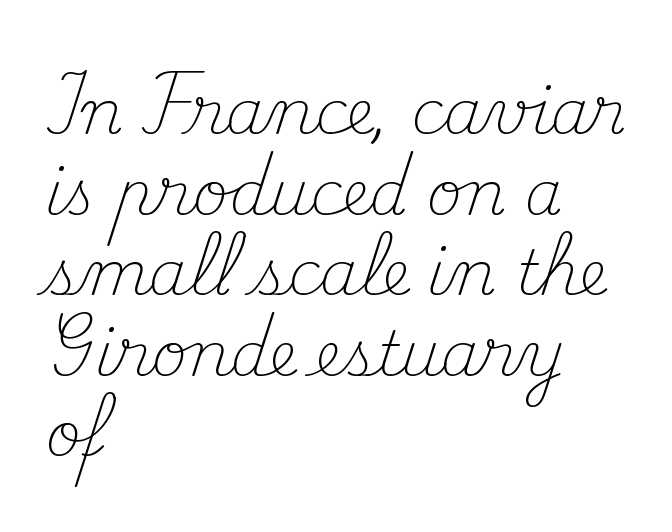
Horizontally, the lines are justified to the leading edge only. Is there much room between lines? A standard amount, neither cramped nor airy. A light-to-regular cut is what we see here. Classification — serif.
